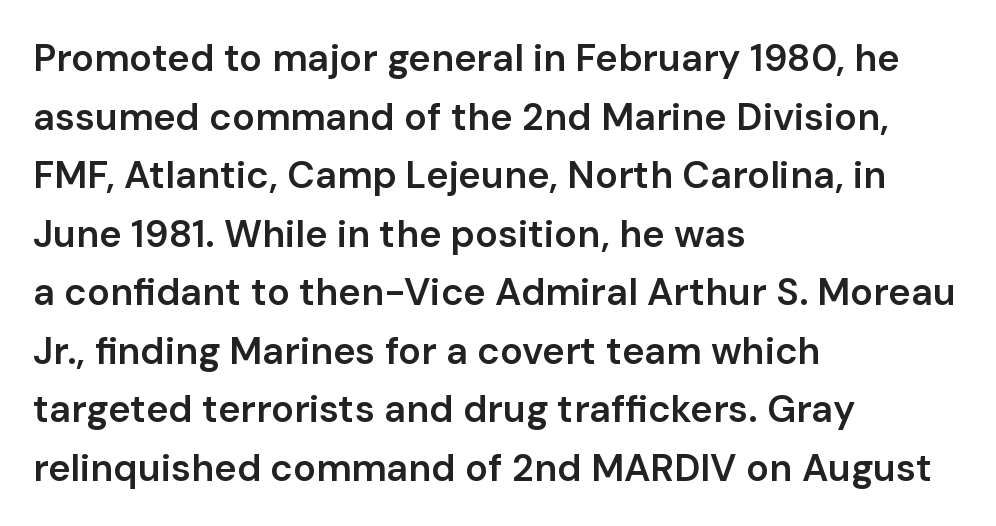
{"serif": "no", "italic": "no", "bold": "semi", "weight": "semibold", "width": "normal", "stroke_contrast": "low", "x_height": "medium", "monospaced": "no", "underline": "no", "align": "left", "line_spacing": "normal", "line_spacing_ratio": 1.54, "letter_spacing": "normal", "letter_spacing_em": 0.0, "glyph_px": 38}
